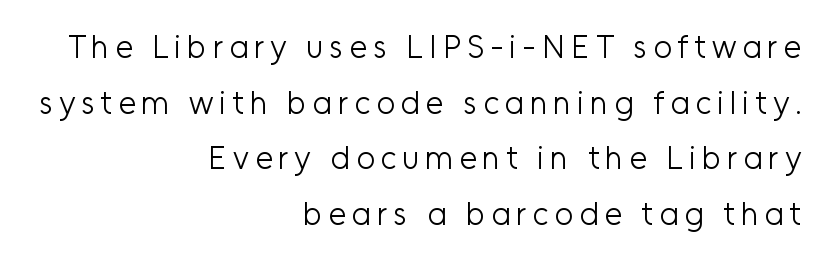
The image shows 32 px light sans-serif type, upright; set right-aligned, line spacing 1.74x, not underlined; low stroke contrast and a medium x-height.
